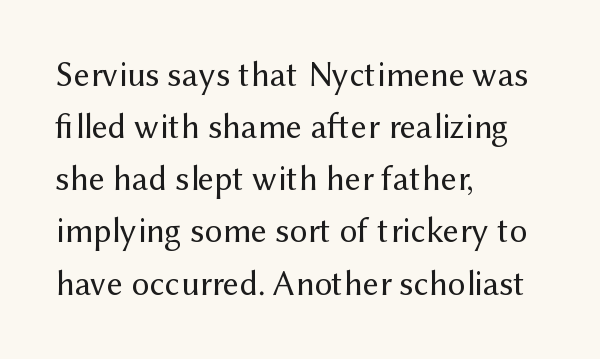
{"serif": "no", "italic": "no", "bold": "no", "weight": "regular", "width": "normal", "stroke_contrast": "medium", "x_height": "medium", "monospaced": "no", "underline": "no", "align": "left", "line_spacing": "normal", "line_spacing_ratio": 1.49, "letter_spacing": "normal", "letter_spacing_em": 0.0, "glyph_px": 35}
